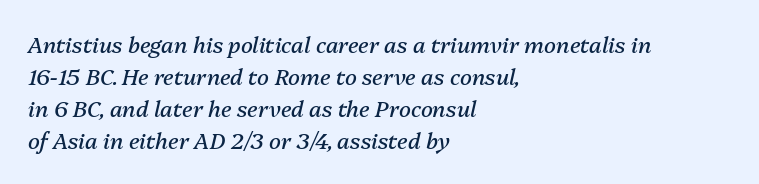
The image shows 22 px text type, italic (leaning right); set left-aligned, normal line spacing (1.46x), normal letter spacing, not underlined.
